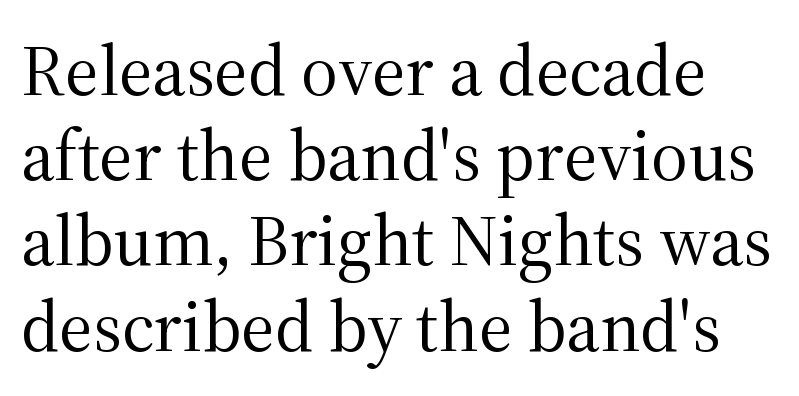
Counters stay open thanks to moderate or lighter strokes. A bare baseline throughout the passage. Style check: upright. Honestly, the letter spacing is just normal — you wouldn't notice it.
